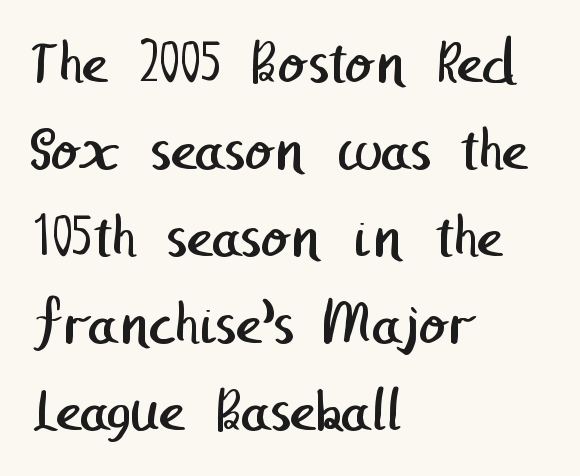
{"serif": "no", "bold": "no", "weight": "regular", "width": "normal", "stroke_contrast": "low", "x_height": "medium", "underline": "no", "align": "left", "line_spacing": "normal", "line_spacing_ratio": 1.36, "letter_spacing": "normal", "letter_spacing_em": 0.0, "glyph_px": 64}
